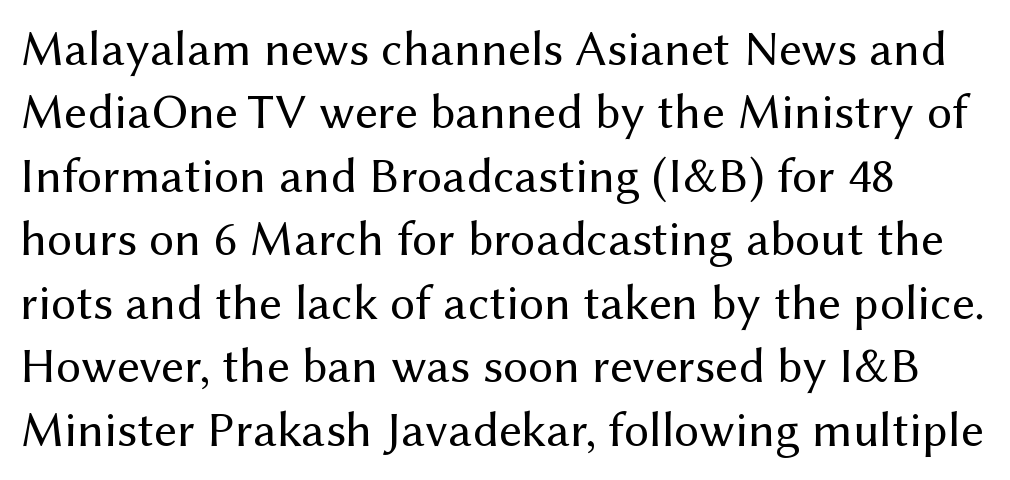
The image shows 50 px regular-weight sans-serif type, upright; set normal line spacing (1.27x), normal letter spacing, not underlined; medium stroke contrast and a medium x-height.
